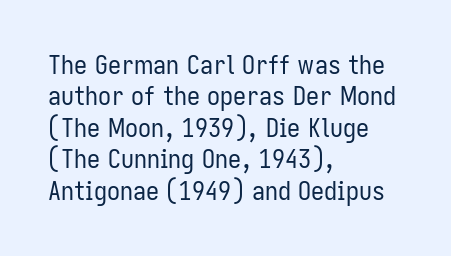
Q: Is the text bold? A: No.
Q: Is the text italic (slanted)? A: No, it is upright.
Q: Is the text underlined? A: No.
Q: How is the paragraph aligned? A: Left-aligned.
Q: Is the spacing between letters normal or unusually wide? A: Normal.
